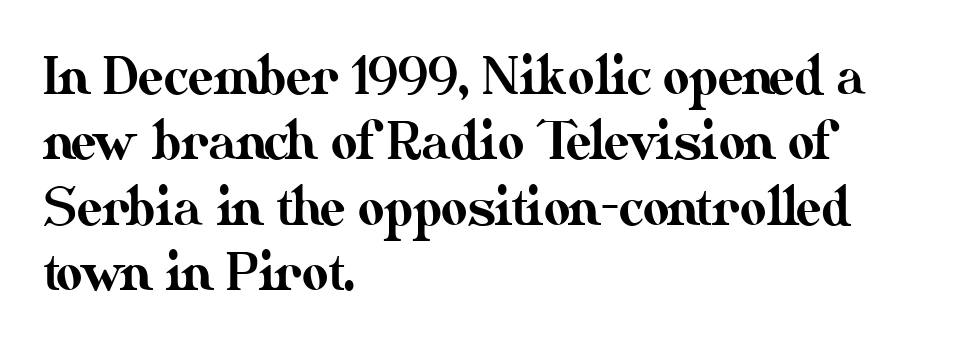
Quick note: interline space is typical. The type sits square on the baseline with zero lean. Is this a fixed-width face? No — the glyphs have proportional, varying widths. The strip under each line holds only bare page. The lines are quadded left. The rendering keeps characters at their native spacing.
